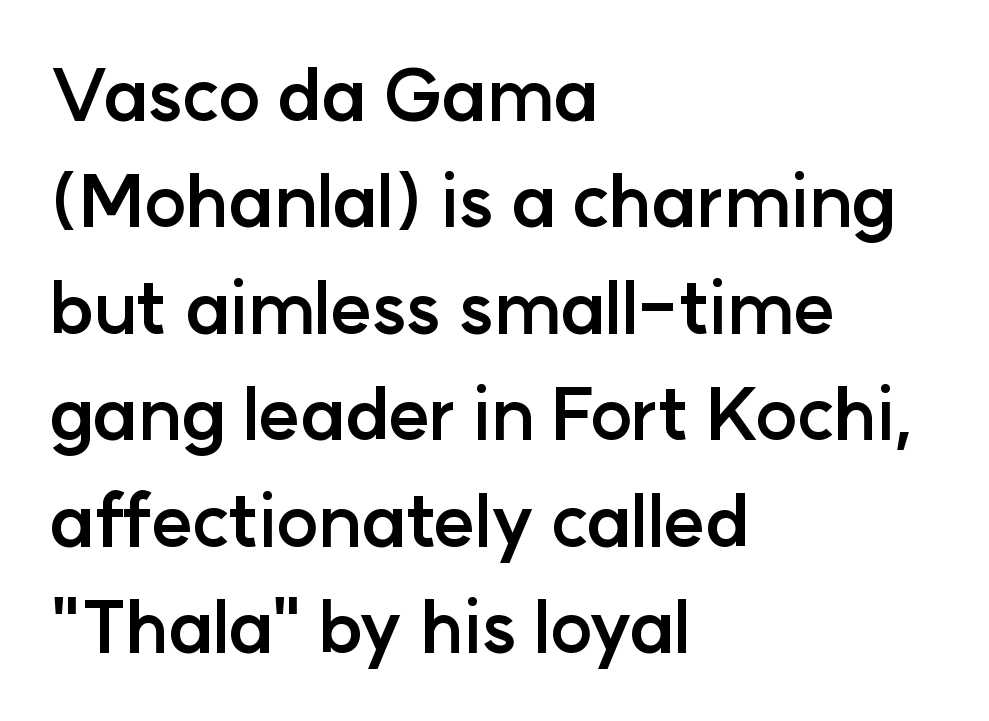
The image shows 71 px semibold sans-serif type, upright; set left-aligned, normal line spacing (1.5x), normal letter spacing, not underlined; low stroke contrast and a medium x-height.
